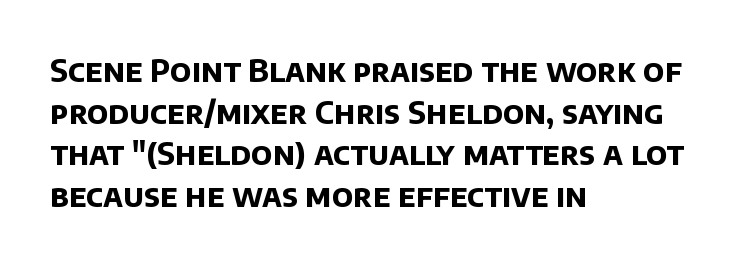
The image shows 31 px bold sans-serif type; set left-aligned, normal line spacing (1.34x), normal letter spacing, not underlined; low stroke contrast and a large x-height.
